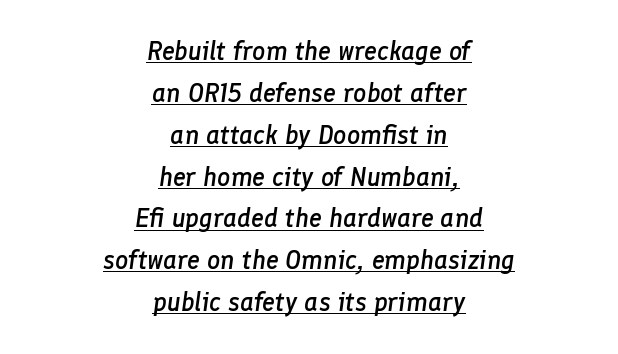
Q: Is the text bold? A: Semi-bold.
Q: Is the text italic (slanted)? A: Yes, it leans right by about 8 degrees.
Q: Is the text underlined? A: Yes.
Q: How is the paragraph aligned? A: Centered.
Q: Is the spacing between letters normal or unusually wide? A: Normal.
Q: Is the spacing between lines tight, normal or loose? A: Normal.
